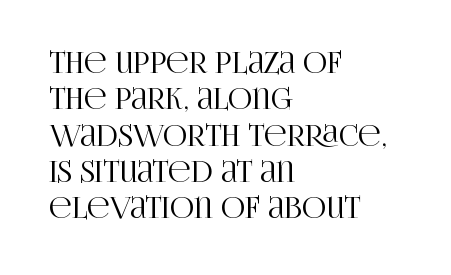
{"serif": "yes", "italic": "no", "width": "condensed", "stroke_contrast": "high", "x_height": "large", "monospaced": "no", "underline": "no", "align": "left", "line_spacing_ratio": 1.21, "letter_spacing": "normal", "letter_spacing_em": 0.0, "glyph_px": 30}
